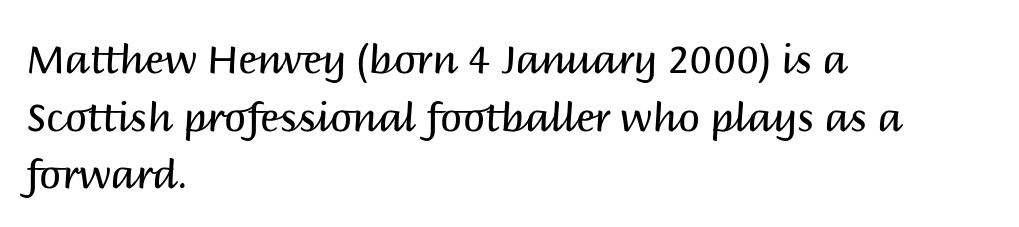
The image shows 39 px regular-weight sans-serif type; set left-aligned, normal line spacing (1.48x), normal letter spacing, not underlined; medium stroke contrast and a large x-height.
